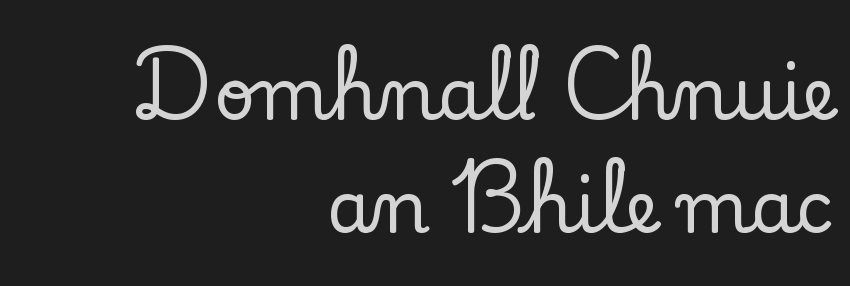
{"serif": "yes", "italic": "no", "width": "normal", "stroke_contrast": "low", "x_height": "small", "monospaced": "no", "underline": "no", "align": "right", "line_spacing": "normal", "line_spacing_ratio": 1.57, "letter_spacing": "normal", "letter_spacing_em": 0.0, "glyph_px": 72}
